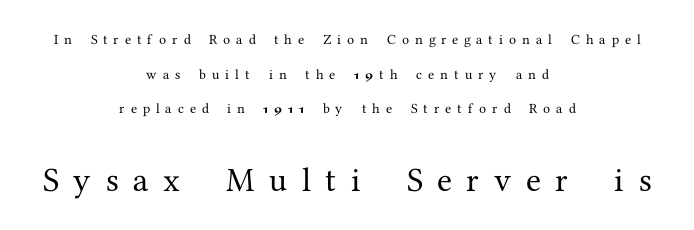
The tracking jumps out immediately: characters are airy and widely separated. Which of the two is more prominent by size? The second, at the bottom. Short and long lines alike share a common midpoint. Nobody drew a line under any word here.
